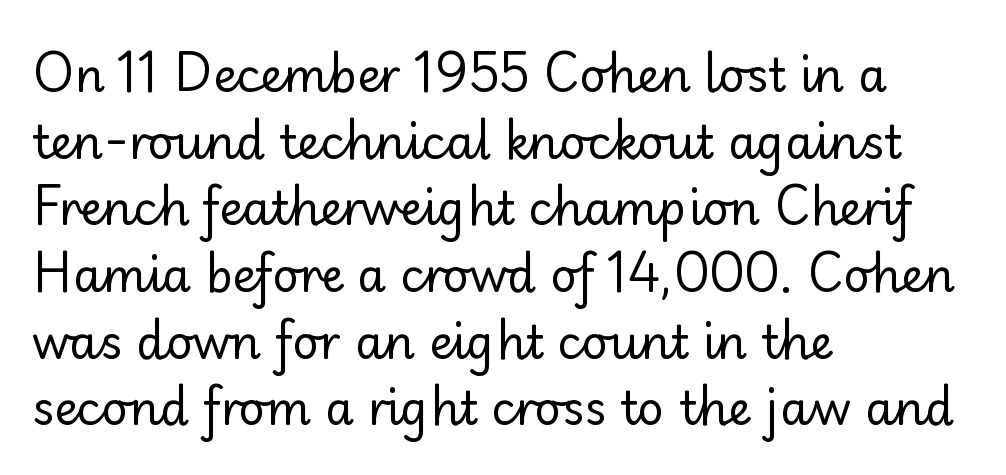
{"serif": "no", "italic": "no", "bold": "no", "weight": "regular", "width": "normal", "stroke_contrast": "low", "x_height": "small", "monospaced": "no", "underline": "no", "align": "left", "line_spacing": "normal", "line_spacing_ratio": 1.45, "letter_spacing": "normal", "letter_spacing_em": 0.0, "glyph_px": 46}
